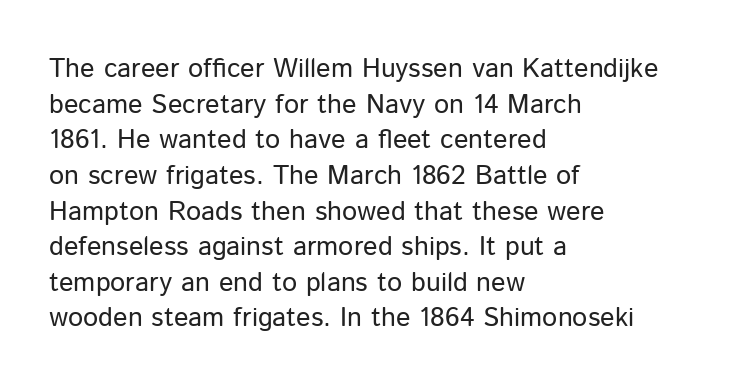
Q: Is the text bold? A: No.
Q: Is the text italic (slanted)? A: No, it is upright.
Q: Is the text underlined? A: No.
Q: How is the paragraph aligned? A: Left-aligned.
Q: Is the spacing between letters normal or unusually wide? A: Normal.
Q: Is the spacing between lines tight, normal or loose? A: Normal.
